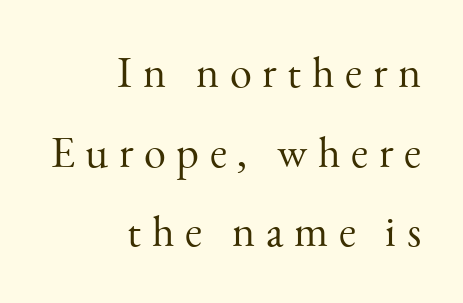
{"serif": "yes", "italic": "no", "bold": "no", "weight": "light", "width": "normal", "stroke_contrast": "medium", "x_height": "small", "monospaced": "no", "underline": "no", "align": "right", "line_spacing_ratio": 1.81, "letter_spacing": "wide", "letter_spacing_em": 0.24, "glyph_px": 44}
